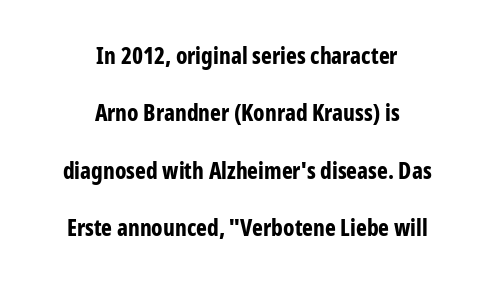
{"italic": "no", "bold": "yes", "underline": "no", "align": "center", "line_spacing": "loose", "line_spacing_ratio": 2.5, "letter_spacing": "normal", "letter_spacing_em": 0.0, "glyph_px": 23}
